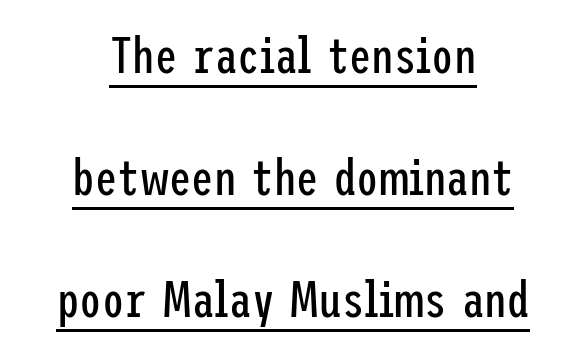
A student would call this center alignment; a typographer would say set centered. You could call the tracking neutral — neither tight nor loose. If you drew a line through each stem, it would be perfectly vertical. Check where the strokes stop: nothing finishes them off — pure sans. A typesetter would call this leading open, well beyond the default. No chunkiness to these letters — they're not bold.
